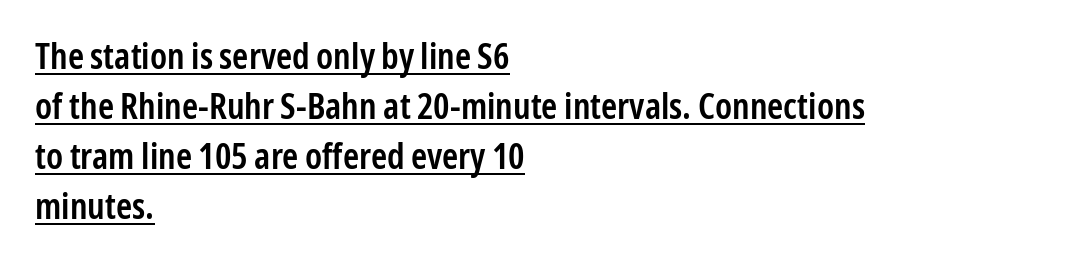
The image shows 36 px semibold, condensed sans-serif type, upright; set left-aligned, normal line spacing (1.39x), normal letter spacing, underlined; low stroke contrast and a medium x-height.
